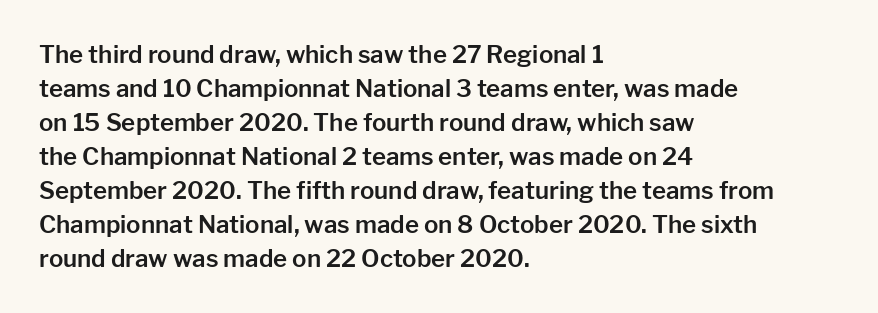
Q: Is the text italic (slanted)? A: No, it is upright.
Q: Is the text underlined? A: No.
Q: How is the paragraph aligned? A: Left-aligned.
Q: Is the spacing between letters normal or unusually wide? A: Normal.
Q: Is the spacing between lines tight, normal or loose? A: Normal.
